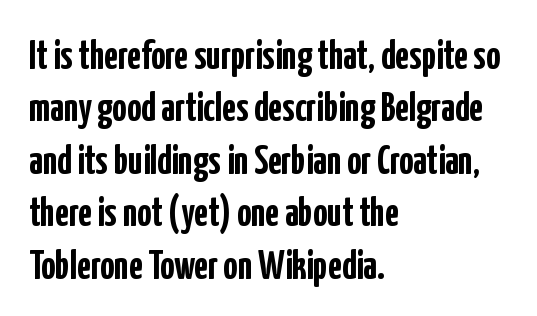
Q: Is the text bold? A: Yes.
Q: Is the text italic (slanted)? A: No, it is upright.
Q: Is the typeface a serif or a sans-serif typeface? A: Sans-serif.
Q: Is the text underlined? A: No.
Q: How is the paragraph aligned? A: Left-aligned.
Q: Is the spacing between letters normal or unusually wide? A: Normal.
Q: Is the spacing between lines tight, normal or loose? A: Normal.
Q: Width (condensed, normal, or wide)? A: Condensed.
Q: Stroke contrast? A: Low.
Q: x-height? A: Medium.
Q: Monospaced? A: No.
